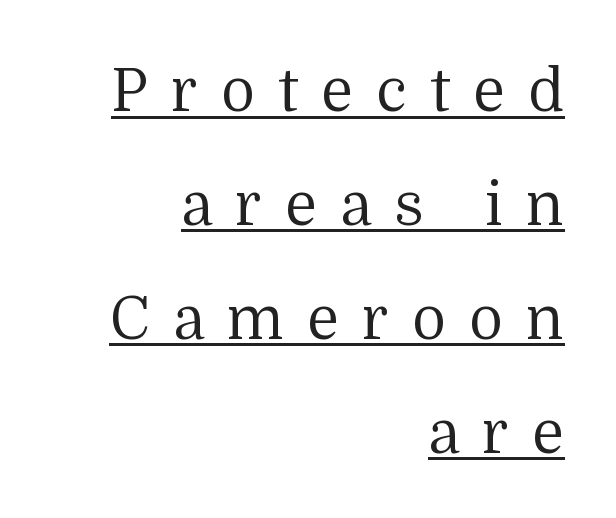
{"serif": "yes", "italic": "no", "bold": "no", "weight": "regular", "width": "normal", "stroke_contrast": "medium", "x_height": "medium", "monospaced": "no", "underline": "yes", "align": "right", "line_spacing": "loose", "line_spacing_ratio": 1.93, "letter_spacing": "wide", "letter_spacing_em": 0.39, "glyph_px": 59}
